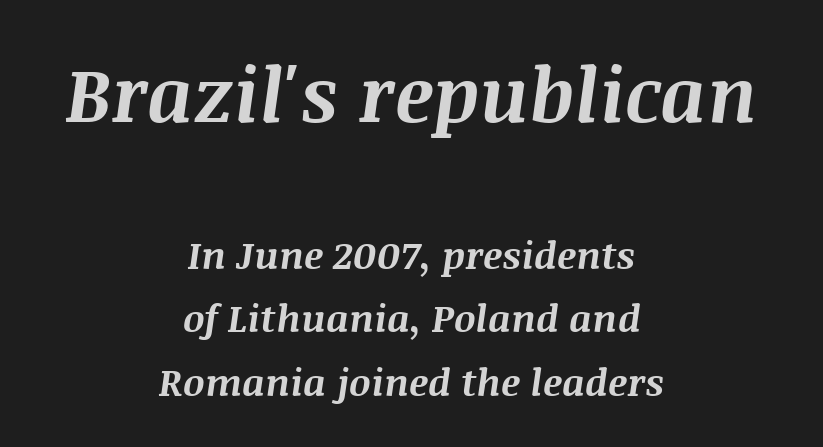
Q: Is the text bold? A: Yes.
Q: Is the text italic (slanted)? A: Yes, it leans right by about 8 degrees.
Q: Is the text underlined? A: No.
Q: How is the paragraph aligned? A: Centered.
Q: Is the spacing between letters normal or unusually wide? A: Normal.
Q: Is the spacing between lines tight, normal or loose? A: Normal.
Q: Which block of text is set in a larger size, the first (top) or the second (bottom)? A: The first (top) one.
Q: Width (condensed, normal, or wide)? A: Normal.
Q: Stroke contrast? A: Medium.
Q: x-height? A: Large.
Q: Monospaced? A: No.
